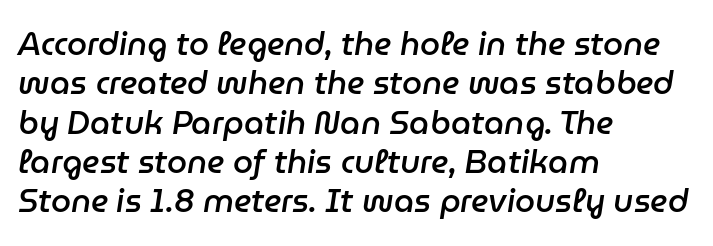
The words here are not underlined. How heavy is the stroke? Medium-heavy — a semibold, shy of bold. The line texture is even and compact thanks to regular tracking. Think of a printed novel: that variable character pitch is what you see here. The face used here has a pronounced slope to its letters.
